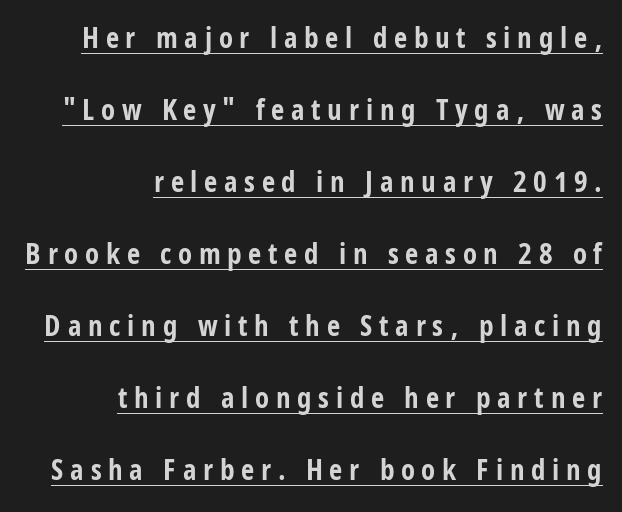
Q: Is the text bold? A: Yes.
Q: Is the text italic (slanted)? A: No, it is upright.
Q: Is the typeface a serif or a sans-serif typeface? A: Sans-serif.
Q: Is the text underlined? A: Yes.
Q: How is the paragraph aligned? A: Right-aligned.
Q: Is the spacing between letters normal or unusually wide? A: Unusually wide.
Q: Is the spacing between lines tight, normal or loose? A: Loose.
Q: Width (condensed, normal, or wide)? A: Condensed.
Q: Stroke contrast? A: Low.
Q: x-height? A: Large.
Q: Monospaced? A: No.
